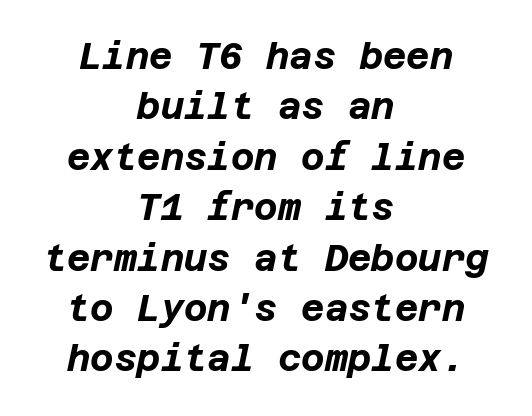
The image shows 36 px bold type, italic (leaning right); set centered, normal line spacing (1.4x), normal letter spacing, not underlined; low stroke contrast and a large x-height.
